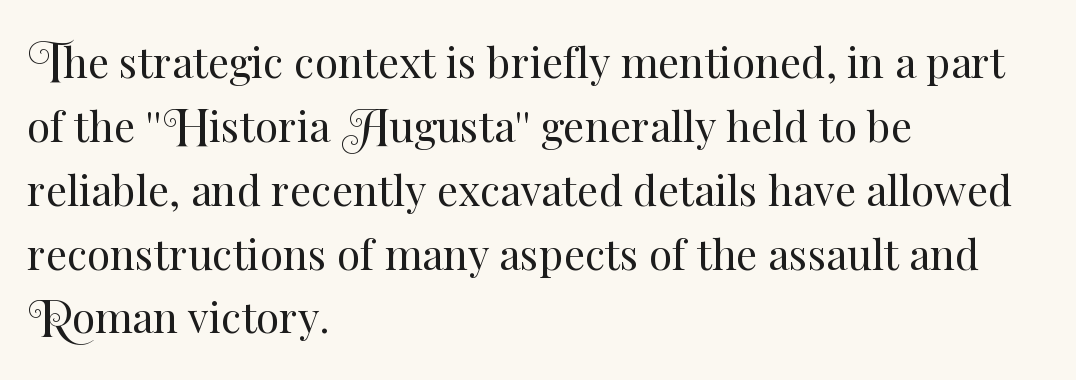
The lettering holds an erect, upright posture throughout. The face used here is proportionally spaced, like ordinary book or web type. These lines are set flush left with a ragged right edge. In terms of letterspacing, this is plain default setting. The zone under the glyphs is completely vacant. Leading matches the norm, producing a regular column.
